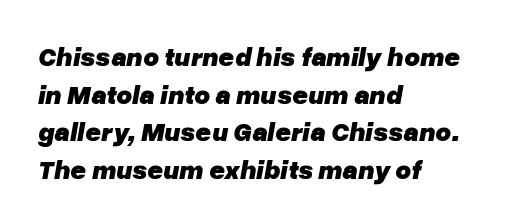
{"italic": "yes", "lean": "right", "slant_degrees": 10, "bold": "yes", "underline": "no", "align": "left", "line_spacing": "normal", "line_spacing_ratio": 1.39, "letter_spacing": "normal", "letter_spacing_em": 0.0, "glyph_px": 27}
